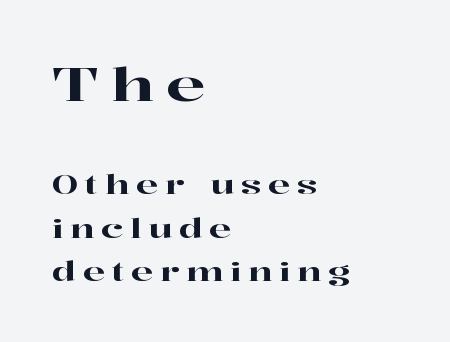
{"serif": "yes", "italic": "no", "width": "wide", "stroke_contrast": "high", "x_height": "medium", "monospaced": "no", "underline": "no", "align": "left", "line_spacing": "normal", "line_spacing_ratio": 1.68, "letter_spacing": "wide", "letter_spacing_em": 0.26, "larger_block": "first", "size_ratio": 1.77, "glyph_px": 46}
